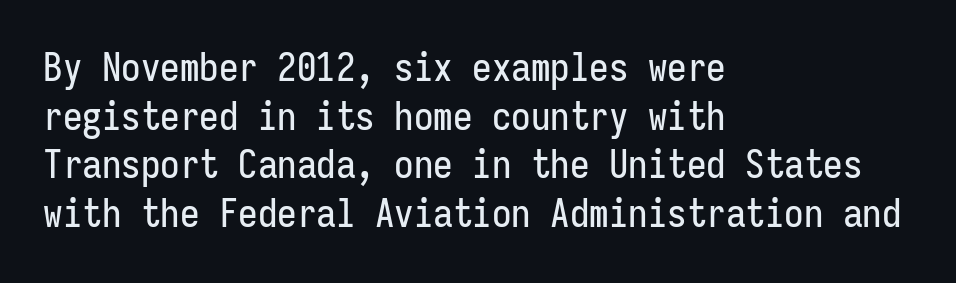
Q: Is the text italic (slanted)? A: No, it is upright.
Q: Is the typeface a serif or a sans-serif typeface? A: Sans-serif.
Q: Is the text underlined? A: No.
Q: How is the paragraph aligned? A: Left-aligned.
Q: Is the spacing between letters normal or unusually wide? A: Normal.
Q: Is the spacing between lines tight, normal or loose? A: Normal.
Q: Width (condensed, normal, or wide)? A: Condensed.
Q: Stroke contrast? A: Low.
Q: x-height? A: Medium.
Q: Monospaced? A: Yes.
